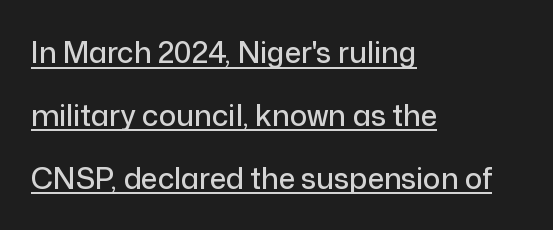
The image shows 29 px sans-serif type, upright; set left-aligned, loose line spacing (2.17x), normal letter spacing, underlined; low stroke contrast and a medium x-height.
